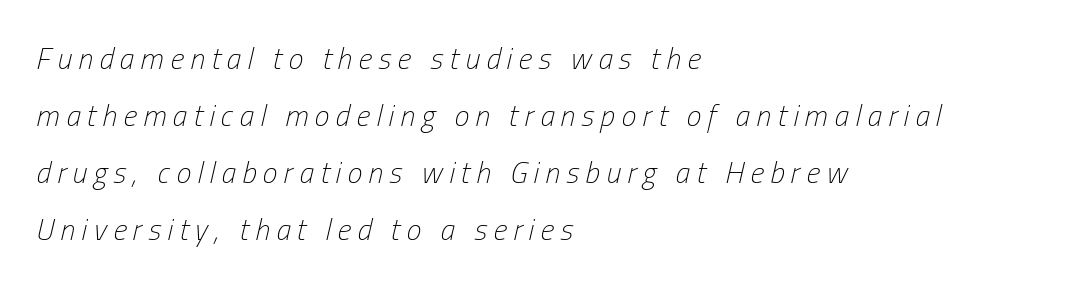
{"italic": "yes", "lean": "right", "slant_degrees": 13, "bold": "no", "weight": "light", "width": "condensed", "stroke_contrast": "low", "x_height": "medium", "monospaced": "no", "underline": "no", "align": "left", "line_spacing": "loose", "line_spacing_ratio": 1.9, "letter_spacing": "wide", "letter_spacing_em": 0.21, "glyph_px": 30}
